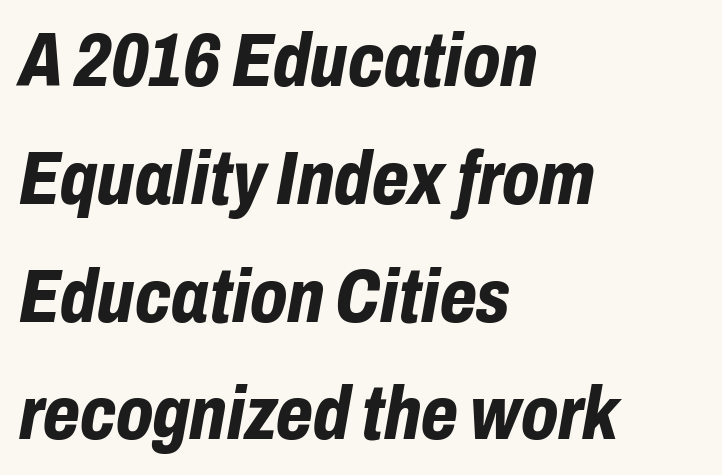
{"italic": "yes", "lean": "right", "slant_degrees": 10, "bold": "yes", "weight": "bold", "width": "condensed", "stroke_contrast": "low", "x_height": "medium", "monospaced": "no", "underline": "no", "align": "left", "line_spacing": "normal", "line_spacing_ratio": 1.55, "letter_spacing": "normal", "letter_spacing_em": 0.0, "glyph_px": 76}
